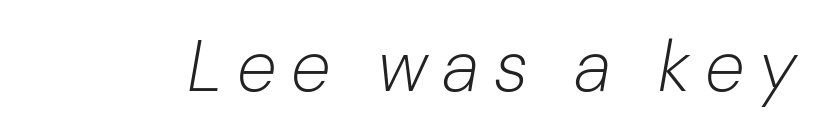
{"italic": "yes", "lean": "right", "slant_degrees": 10, "bold": "no", "weight": "light", "width": "normal", "stroke_contrast": "low", "x_height": "medium", "monospaced": "no", "underline": "no", "letter_spacing": "wide", "letter_spacing_em": 0.2, "glyph_px": 72}
